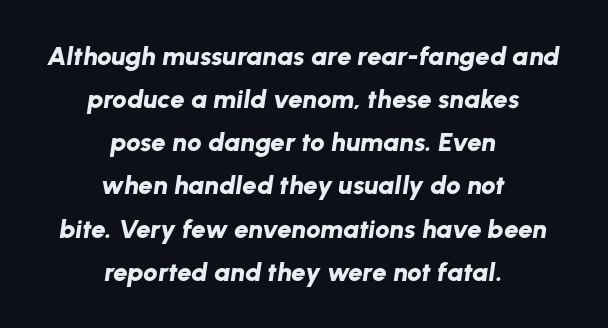
The image shows 26 px bold type, italic (leaning right); set centered, normal line spacing (1.66x), normal letter spacing, not underlined.
